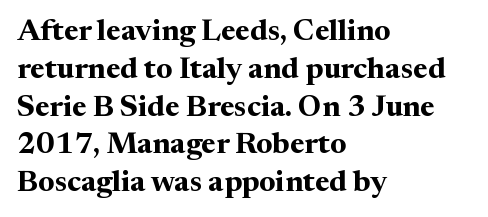
The image shows 30 px bold serif type, upright; set left-aligned, normal line spacing (1.26x), normal letter spacing, not underlined; medium stroke contrast and a medium x-height.
